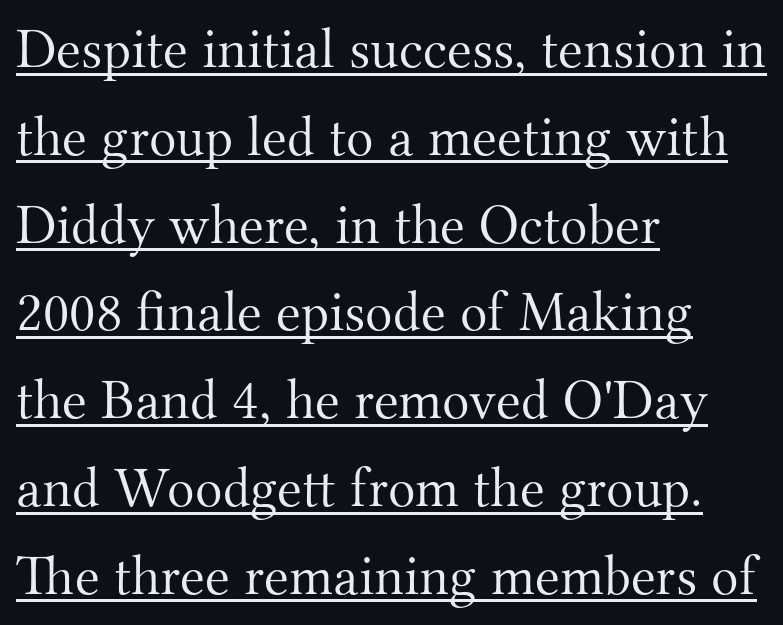
A baseline rule has been typeset under these characters. It's the straight-up-and-down kind of type. The rag falls on the right side of this text block. Each letter keeps its own natural width here, so spacing adapts to shape. Default kerning and tracking; the words read as compact shapes.
